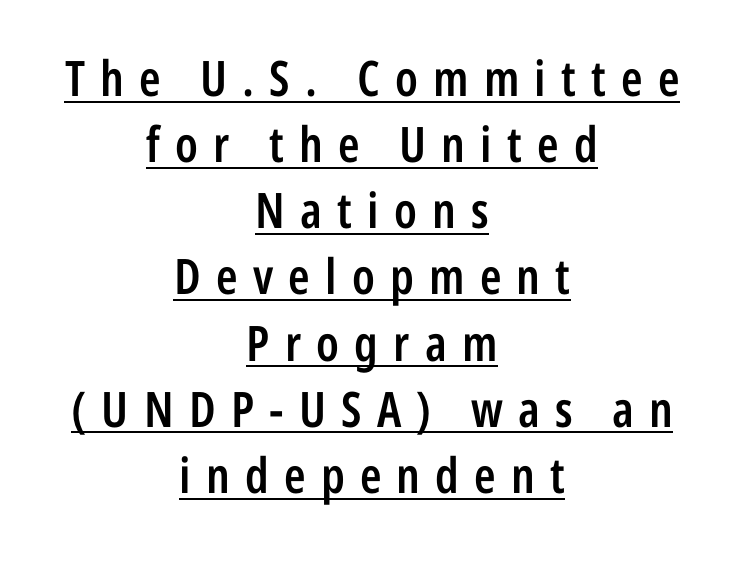
Q: Is the text bold? A: Semi-bold.
Q: Is the text italic (slanted)? A: No, it is upright.
Q: Is the typeface a serif or a sans-serif typeface? A: Sans-serif.
Q: Is the text underlined? A: Yes.
Q: How is the paragraph aligned? A: Centered.
Q: Is the spacing between letters normal or unusually wide? A: Unusually wide.
Q: Is the spacing between lines tight, normal or loose? A: Normal.
Q: Width (condensed, normal, or wide)? A: Condensed.
Q: Stroke contrast? A: Low.
Q: x-height? A: Medium.
Q: Monospaced? A: No.
